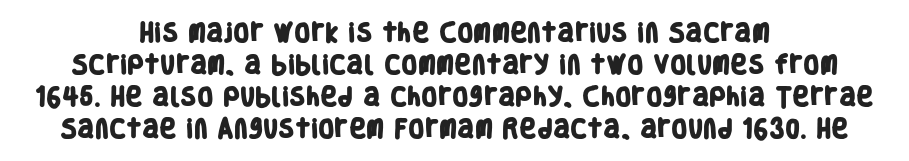
Default kerning and tracking; the words read as compact shapes. In terms of leading, this rendering sits right in the middle. A dark, heavy texture on the line: the type is bold. Typeset on center — no edge is straight. Check under the words: just untouched page.
